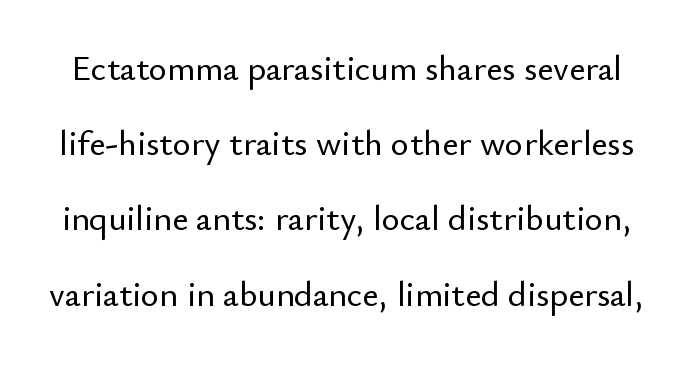
The image shows 35 px sans-serif type, upright; set loose line spacing (2.15x), normal letter spacing, not underlined; low stroke contrast and a small x-height.
